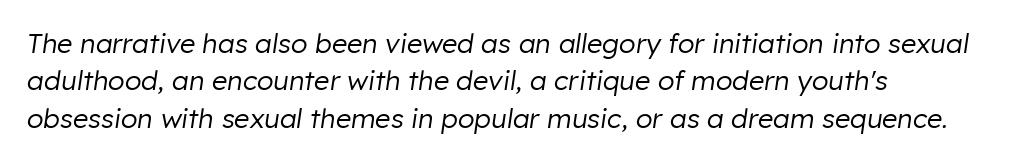
Q: Is the text bold? A: No.
Q: Is the text italic (slanted)? A: Yes, it leans right by about 8 degrees.
Q: Is the text underlined? A: No.
Q: How is the paragraph aligned? A: Left-aligned.
Q: Is the spacing between letters normal or unusually wide? A: Normal.
Q: Is the spacing between lines tight, normal or loose? A: Normal.
